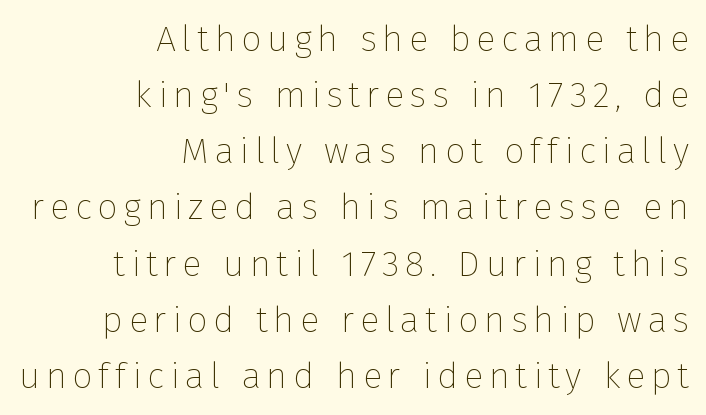
Proportional: the letters do not fall into vertical columns. Caption: face not bold, strokes unweighted. A bare baseline throughout the passage. The text was rendered using a sans face with plain stroke endings. Every character sits straight up, as roman type does.
